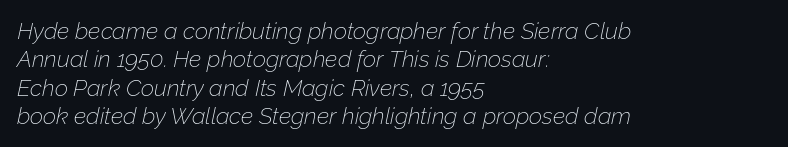
Nobody touched the tracking dial on this one. Ink coverage per letter is moderate at most. The words here are not underlined. Designer's note — italics engaged.
